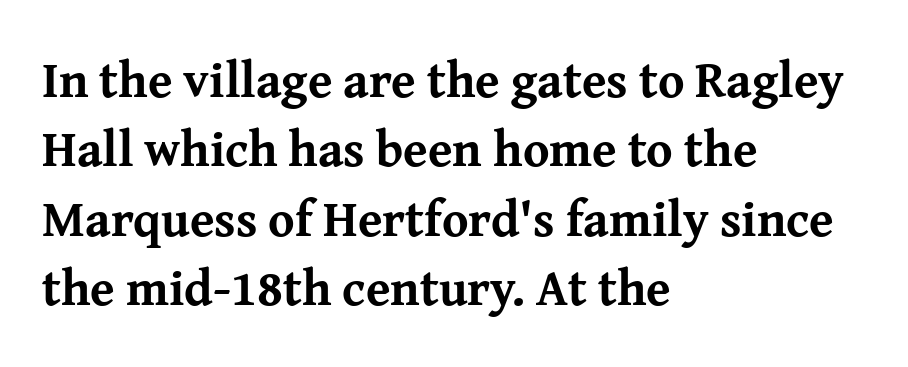
The face used here is rendered with its standard letterfit. The characters display serif detailing at their extremities. Notice how the passage keeps a crisp vertical edge on the left only. These lines sit exactly where default settings would place them.
